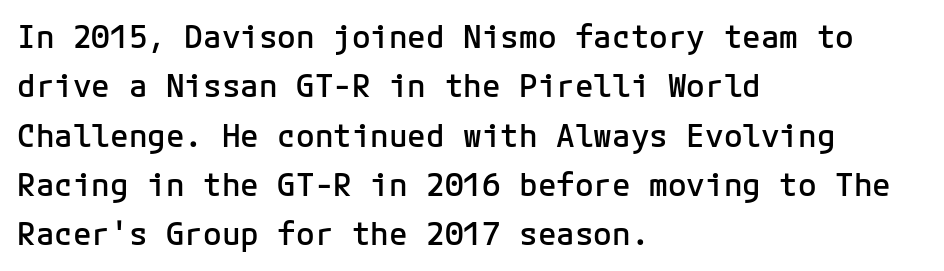
{"serif": "no", "italic": "no", "bold": "semi", "weight": "semibold", "width": "normal", "stroke_contrast": "low", "x_height": "medium", "monospaced": "yes", "underline": "no", "align": "left", "line_spacing": "normal", "line_spacing_ratio": 1.59, "letter_spacing": "normal", "letter_spacing_em": 0.0, "glyph_px": 31}
